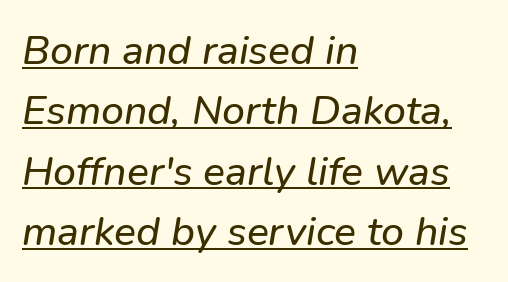
The image shows 41 px text type, italic (leaning right); set left-aligned, normal line spacing (1.47x), normal letter spacing, underlined; low stroke contrast and a medium x-height.
